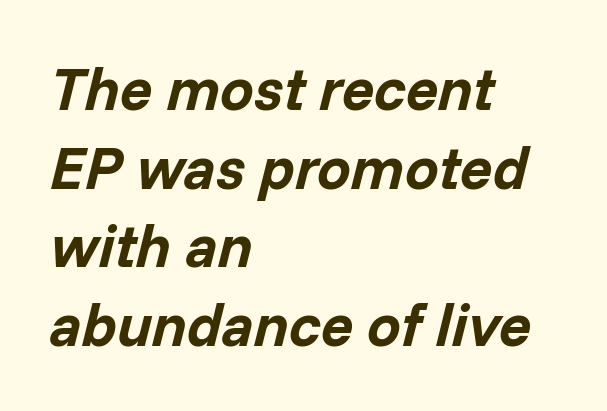
Q: Is the text bold? A: Yes.
Q: Is the text italic (slanted)? A: Yes, it leans right by about 14 degrees.
Q: Is the text underlined? A: No.
Q: How is the paragraph aligned? A: Left-aligned.
Q: Is the spacing between letters normal or unusually wide? A: Normal.
Q: Is the spacing between lines tight, normal or loose? A: Normal.
Q: Width (condensed, normal, or wide)? A: Normal.
Q: Stroke contrast? A: Low.
Q: x-height? A: Medium.
Q: Monospaced? A: No.
